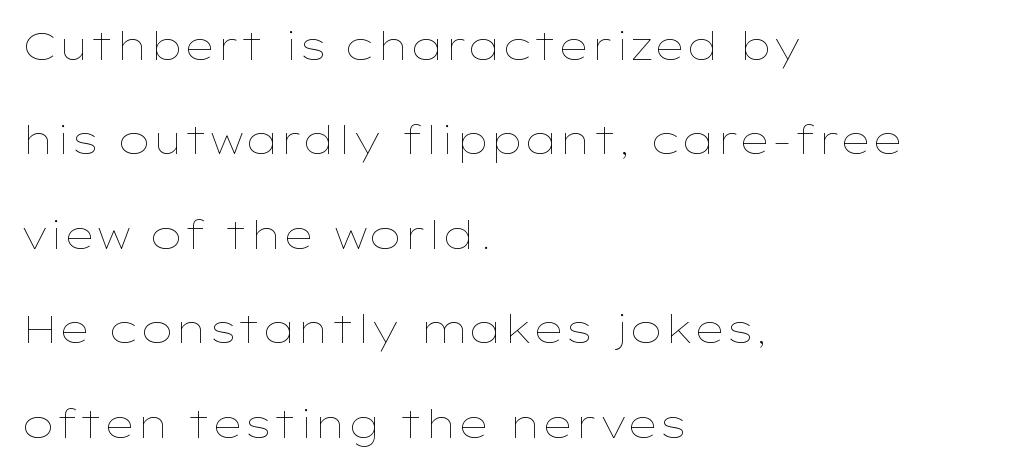
The image shows 39 px thin, wide type, upright; set left-aligned, loose line spacing (2.42x), normal letter spacing, not underlined; low stroke contrast and a medium x-height.
